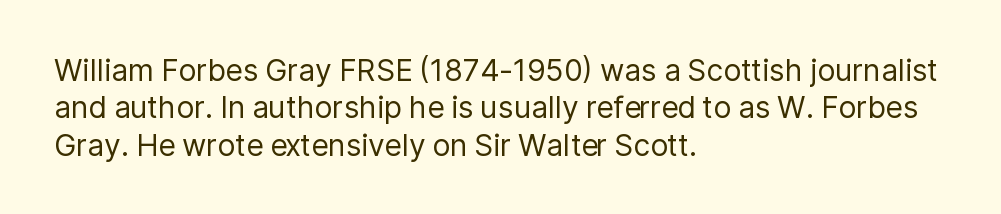
Q: Is the text bold? A: No.
Q: Is the text italic (slanted)? A: No, it is upright.
Q: Is the typeface a serif or a sans-serif typeface? A: Sans-serif.
Q: Is the text underlined? A: No.
Q: How is the paragraph aligned? A: Left-aligned.
Q: Is the spacing between letters normal or unusually wide? A: Normal.
Q: Is the spacing between lines tight, normal or loose? A: Normal.
Q: Width (condensed, normal, or wide)? A: Normal.
Q: Stroke contrast? A: Low.
Q: x-height? A: Medium.
Q: Monospaced? A: No.
